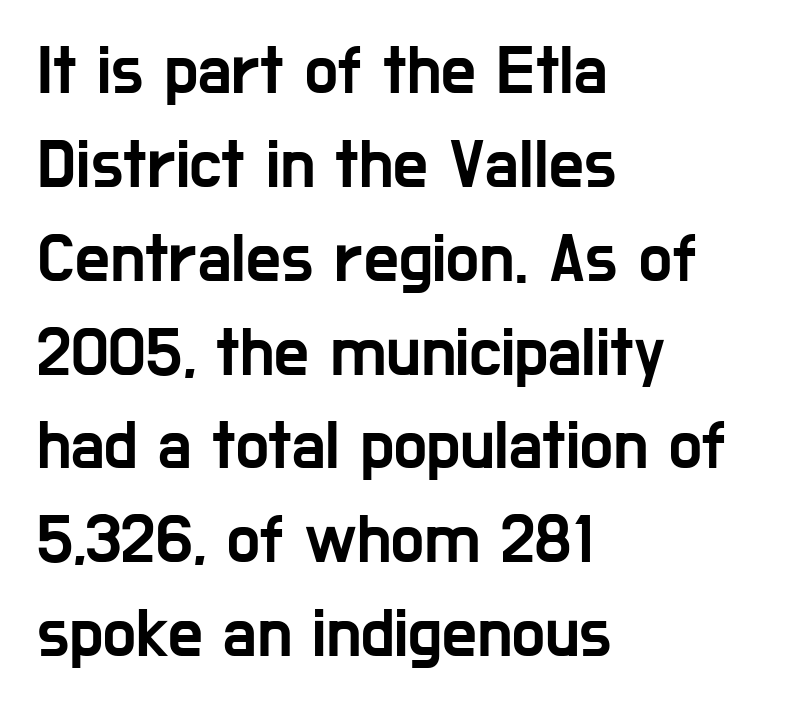
{"serif": "no", "italic": "no", "width": "condensed", "stroke_contrast": "low", "x_height": "medium", "monospaced": "no", "underline": "no", "align": "left", "line_spacing": "normal", "line_spacing_ratio": 1.36, "letter_spacing": "normal", "letter_spacing_em": 0.0, "glyph_px": 69}
